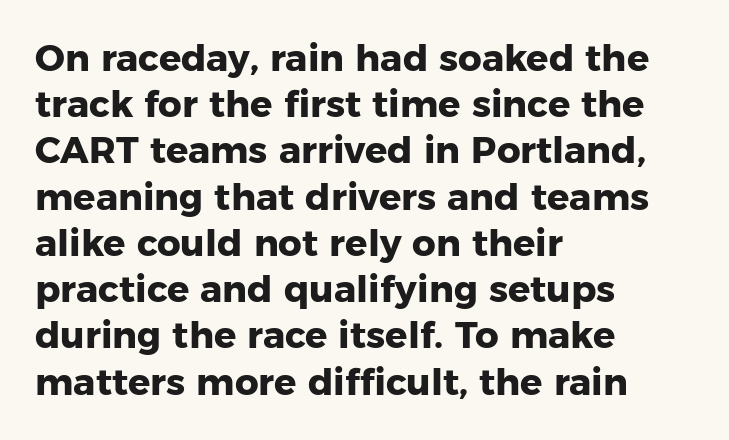
Is there any slant? The stems are plumb. Visually the block forms a straight wall on the left and a jagged coastline on the right. Each letter keeps its own natural width here, so spacing adapts to shape. Thick stems and heavy bowls — unmistakably bold. Unlike a traditional serif, this face leaves its strokes unadorned.
